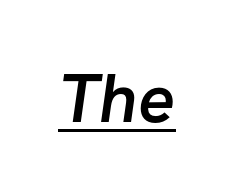
Character widths vary here, with narrow letters taking less room than wide ones. Letterform terminals end flat and unadorned throughout the passage. Nobody touched the tracking dial on this one. The face used here appears with an underline applied. Heft: intermediate — a semibold.
